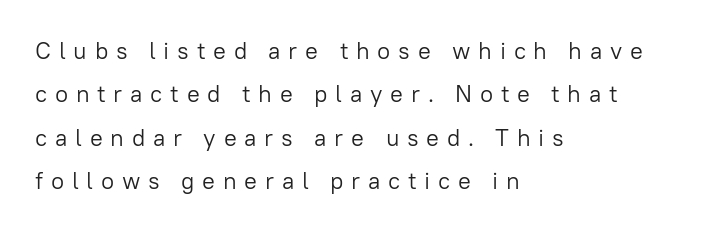
{"italic": "no", "bold": "no", "underline": "no", "align": "left", "line_spacing_ratio": 1.81, "letter_spacing": "wide", "letter_spacing_em": 0.32, "glyph_px": 24}
